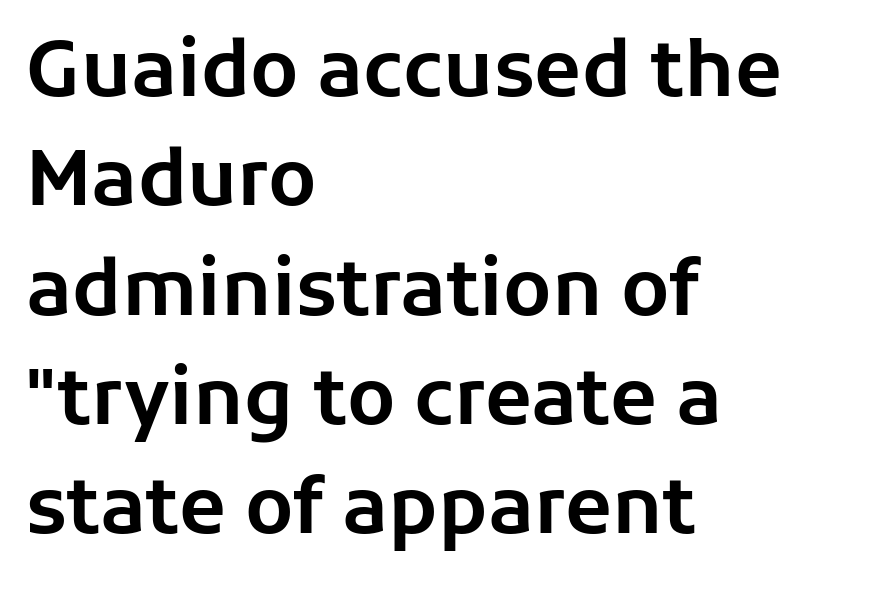
Q: Is the text italic (slanted)? A: No, it is upright.
Q: Is the typeface a serif or a sans-serif typeface? A: Sans-serif.
Q: Is the text underlined? A: No.
Q: How is the paragraph aligned? A: Left-aligned.
Q: Is the spacing between letters normal or unusually wide? A: Normal.
Q: Is the spacing between lines tight, normal or loose? A: Normal.
Q: Width (condensed, normal, or wide)? A: Normal.
Q: Stroke contrast? A: Low.
Q: x-height? A: Medium.
Q: Monospaced? A: No.
